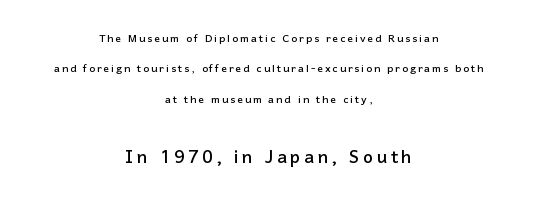
{"italic": "no", "underline": "no", "align": "center", "line_spacing": "loose", "line_spacing_ratio": 2.17, "larger_block": "second", "size_ratio": 1.71, "glyph_px": 24}
